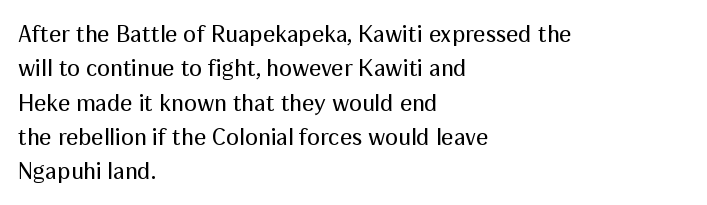
{"italic": "no", "bold": "no", "underline": "no", "align": "left", "line_spacing": "normal", "line_spacing_ratio": 1.43, "letter_spacing": "normal", "letter_spacing_em": 0.0, "glyph_px": 24}
